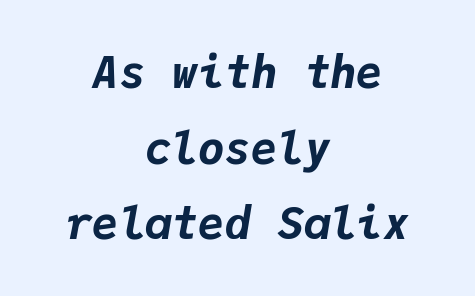
Q: Is the text bold? A: Yes.
Q: Is the text italic (slanted)? A: Yes, it leans right by about 9 degrees.
Q: Is the text underlined? A: No.
Q: How is the paragraph aligned? A: Centered.
Q: Is the spacing between letters normal or unusually wide? A: Normal.
Q: Width (condensed, normal, or wide)? A: Normal.
Q: Stroke contrast? A: Low.
Q: x-height? A: Medium.
Q: Monospaced? A: Yes.
